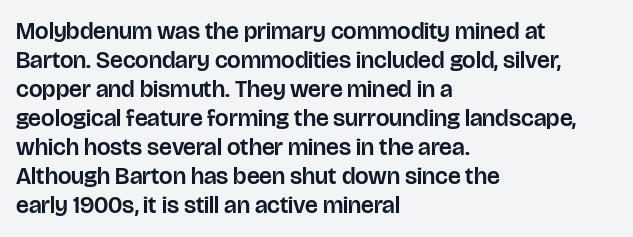
{"italic": "no", "underline": "no", "align": "left", "line_spacing_ratio": 1.21, "letter_spacing": "normal", "letter_spacing_em": 0.0, "glyph_px": 24}
